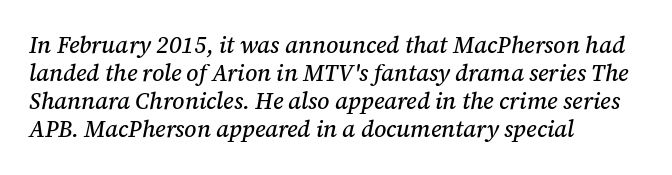
The image shows 23 px text type, italic (leaning right); set left-aligned, line spacing 1.22x, normal letter spacing, not underlined.
